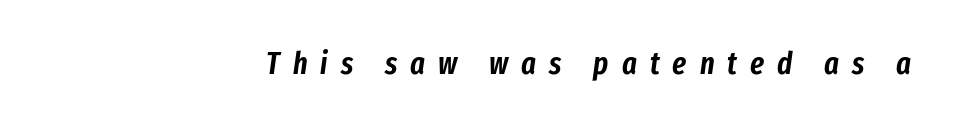
The image shows 31 px condensed type, italic (leaning right); set right-aligned, unusually wide letter spacing (+0.42 em), not underlined; low stroke contrast and a medium x-height.
